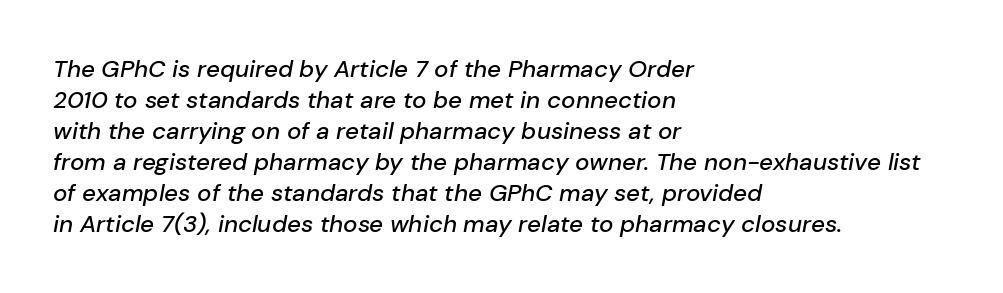
{"italic": "yes", "lean": "right", "slant_degrees": 10, "underline": "no", "align": "left", "line_spacing": "normal", "line_spacing_ratio": 1.29, "letter_spacing": "normal", "letter_spacing_em": 0.0, "glyph_px": 24}
